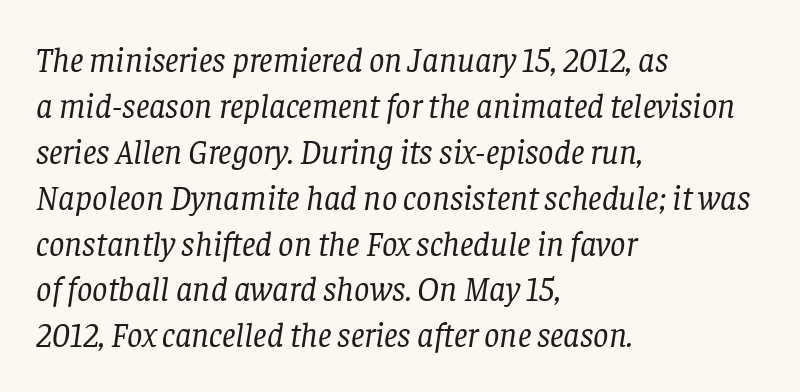
The image shows 34 px regular-weight serif type, italic (leaning right); set left-aligned, normal line spacing (1.35x), normal letter spacing, not underlined; low stroke contrast and a large x-height.
